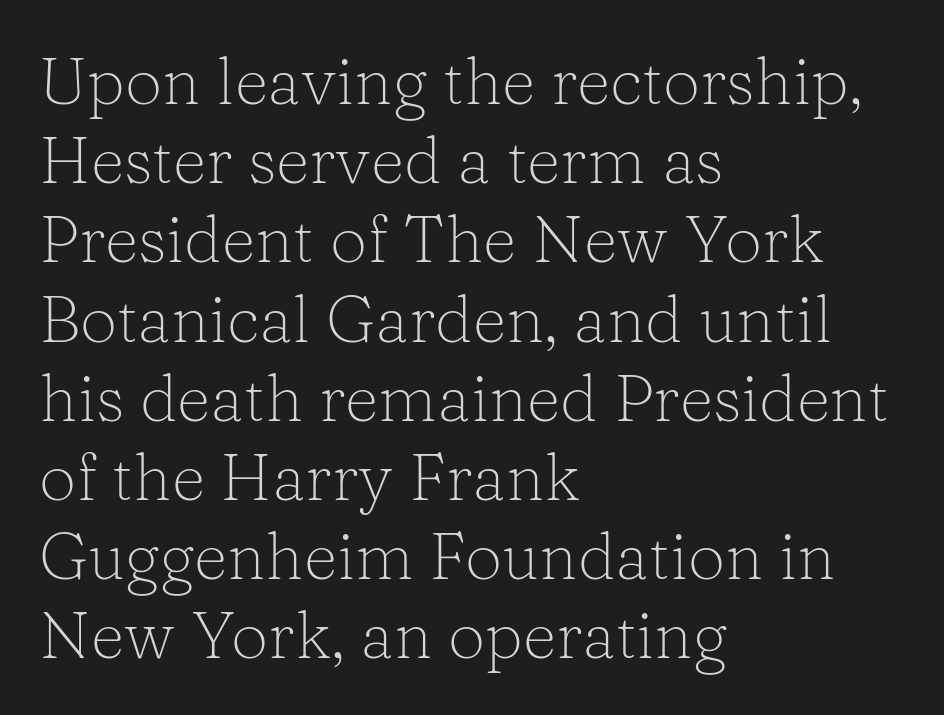
The image shows 66 px light serif type, upright; set left-aligned, line spacing 1.2x, normal letter spacing, not underlined; low stroke contrast and a medium x-height.
